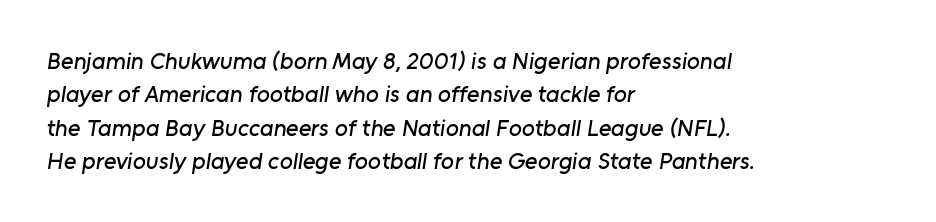
{"underline": "no", "align": "left", "line_spacing": "normal", "line_spacing_ratio": 1.39, "letter_spacing": "normal", "letter_spacing_em": 0.0, "glyph_px": 24}
